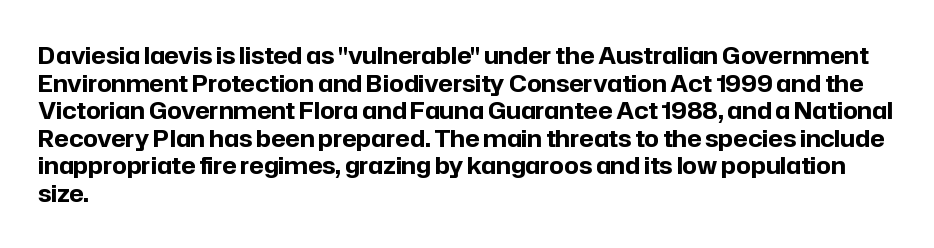
{"italic": "no", "bold": "yes", "underline": "no", "align": "left", "line_spacing_ratio": 1.2, "letter_spacing": "normal", "letter_spacing_em": 0.0, "glyph_px": 23}
